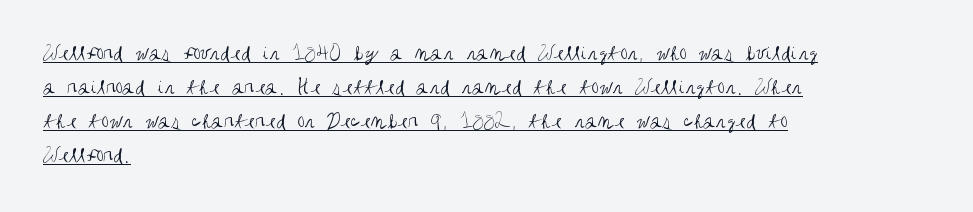
The leading is moderate, giving the passage an even texture. The strokes carry an ordinary text weight at most. Here the glyphs are tracked normally, forming tight word shapes. The sample's only ornament is a line tracing under the words.
